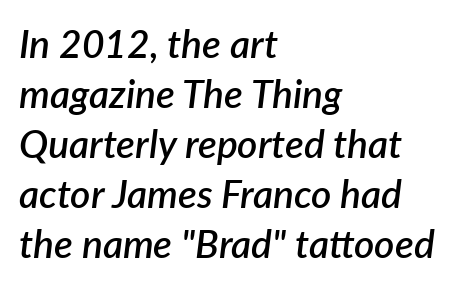
The image shows 39 px semibold type, italic (leaning right); set left-aligned, normal line spacing (1.28x), normal letter spacing, not underlined; low stroke contrast and a medium x-height.
